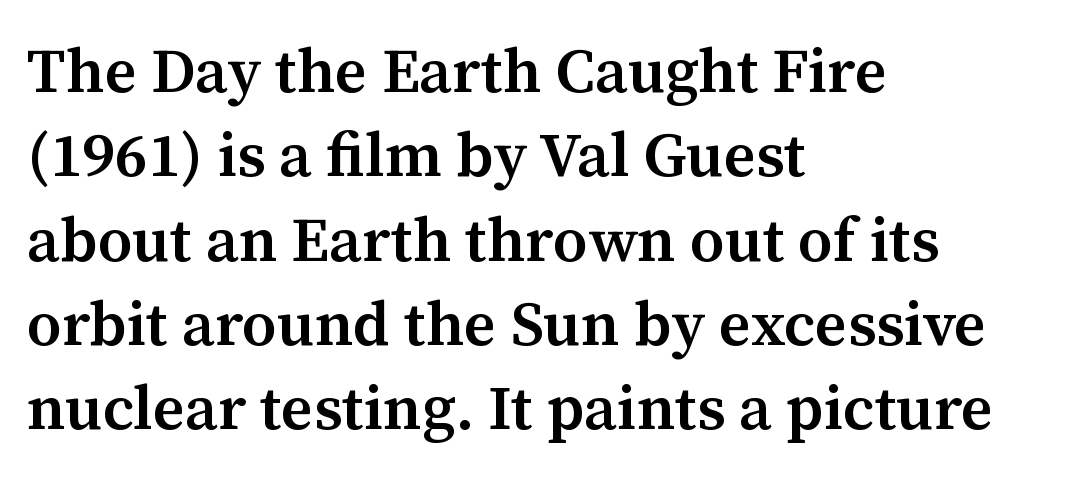
Nothing unusual about the tracking: characters are spaced as the font intends. Line beginnings align vertically; line endings do not. Vertical strokes here are truly vertical. Regarding leading, the lines here are spaced in the standard way. Has an underline been added? It has not.
